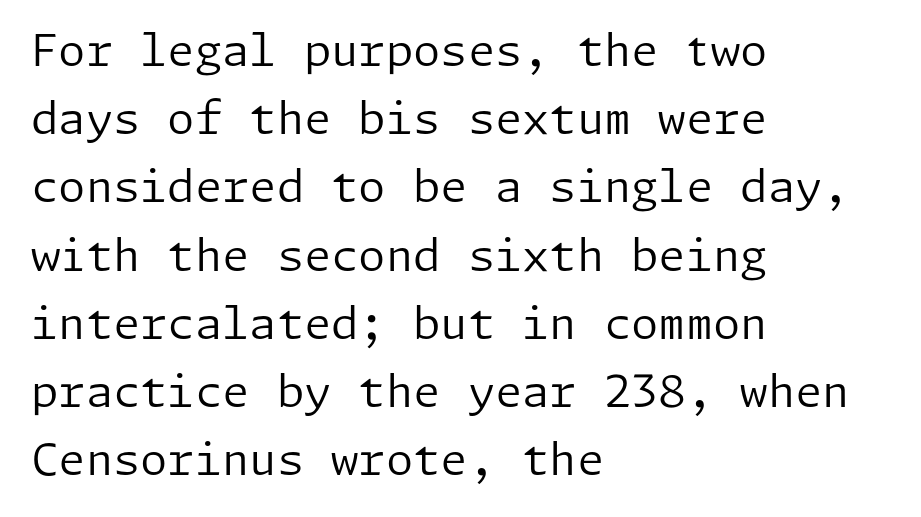
Q: Is the text bold? A: No.
Q: Is the text italic (slanted)? A: No, it is upright.
Q: Is the typeface a serif or a sans-serif typeface? A: Sans-serif.
Q: Is the text underlined? A: No.
Q: How is the paragraph aligned? A: Left-aligned.
Q: Is the spacing between letters normal or unusually wide? A: Normal.
Q: Is the spacing between lines tight, normal or loose? A: Normal.
Q: Width (condensed, normal, or wide)? A: Normal.
Q: Stroke contrast? A: Low.
Q: x-height? A: Medium.
